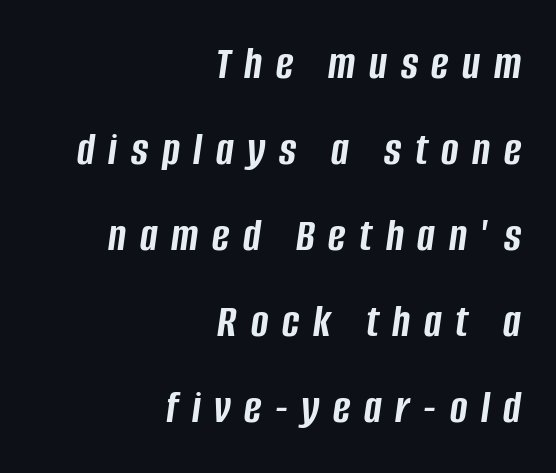
The image shows 47 px semibold, condensed type, italic (leaning right); set right-aligned, line spacing 1.83x, unusually wide letter spacing (+0.29 em), not underlined; low stroke contrast and a large x-height.
